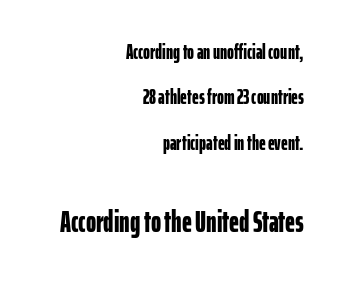
{"serif": "no", "italic": "no", "bold": "yes", "weight": "bold", "width": "condensed", "stroke_contrast": "low", "x_height": "medium", "monospaced": "no", "underline": "no", "align": "right", "line_spacing": "loose", "line_spacing_ratio": 2.16, "letter_spacing": "normal", "letter_spacing_em": 0.0, "larger_block": "second", "size_ratio": 1.48, "glyph_px": 31}
